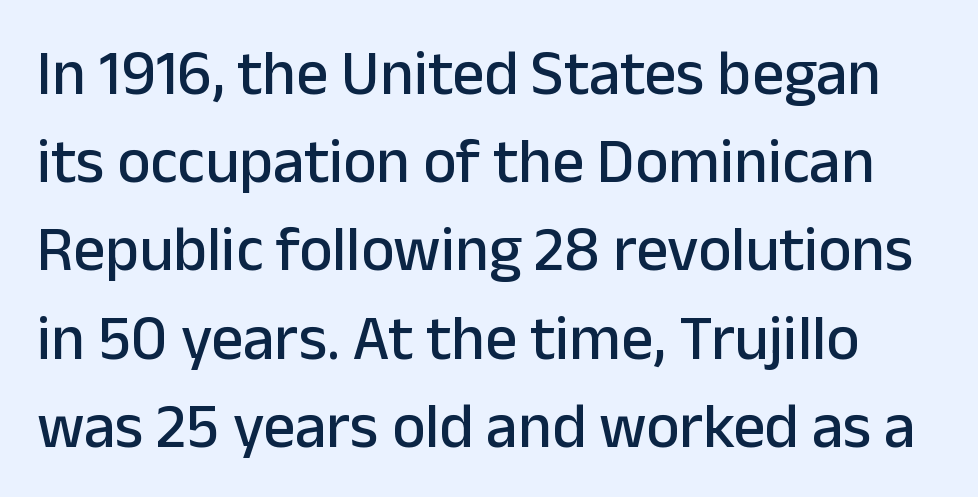
{"serif": "no", "italic": "no", "width": "normal", "stroke_contrast": "low", "x_height": "medium", "monospaced": "no", "underline": "no", "line_spacing": "normal", "line_spacing_ratio": 1.4, "letter_spacing": "normal", "letter_spacing_em": 0.0, "glyph_px": 63}
